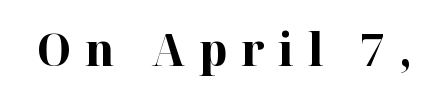
The space beneath each line is pristine and unruled. Unlike a clean sans, this face finishes its strokes with serifs. How heavy is the stroke? Heavy — this is a bold. The type is letterspaced generously, with wide tracking. Is this a fixed-width face? No — the glyphs have proportional, varying widths.
